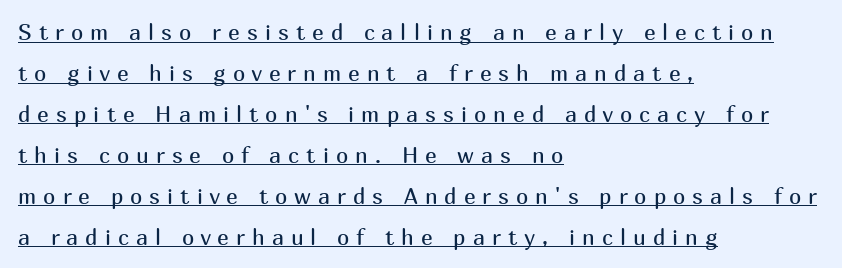
The image shows 22 px text type, upright; set left-aligned, line spacing 1.86x, unusually wide letter spacing (+0.32 em), underlined.
